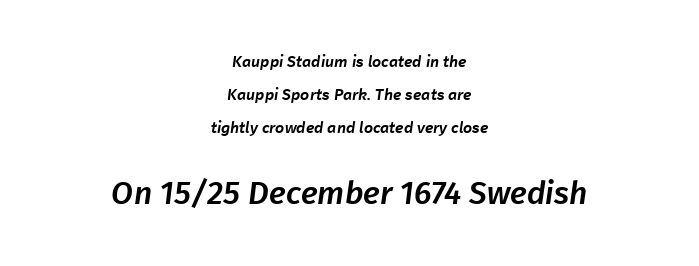
Q: Is the typeface a serif or a sans-serif typeface? A: Sans-serif.
Q: Is the text underlined? A: No.
Q: How is the paragraph aligned? A: Centered.
Q: Is the spacing between letters normal or unusually wide? A: Normal.
Q: Is the spacing between lines tight, normal or loose? A: Loose.
Q: Which block of text is set in a larger size, the first (top) or the second (bottom)? A: The second (bottom) one.
Q: Width (condensed, normal, or wide)? A: Normal.
Q: Stroke contrast? A: Low.
Q: x-height? A: Medium.
Q: Monospaced? A: No.
